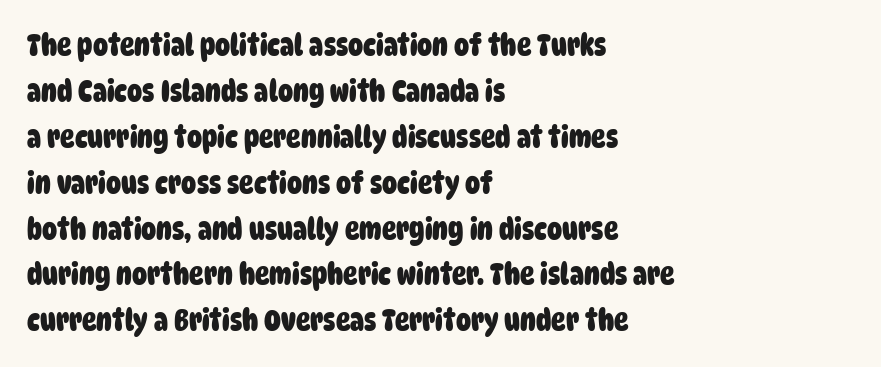
{"serif": "no", "bold": "yes", "weight": "heavy", "width": "condensed", "stroke_contrast": "low", "x_height": "large", "monospaced": "no", "underline": "no", "align": "left", "line_spacing": "normal", "line_spacing_ratio": 1.53, "letter_spacing": "normal", "letter_spacing_em": 0.0, "glyph_px": 30}
